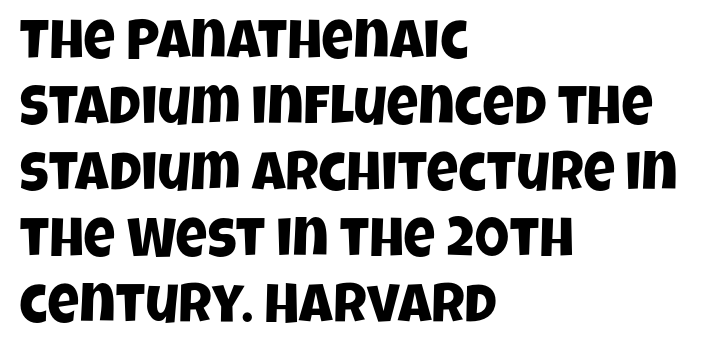
The image shows 55 px condensed sans-serif type; set left-aligned, line spacing 1.2x, normal letter spacing, not underlined; low stroke contrast and a large x-height.
